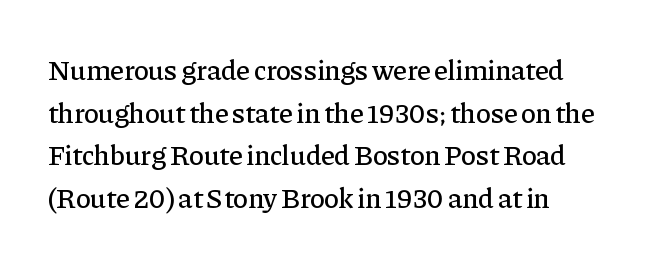
Character widths vary here, with narrow letters taking less room than wide ones. The type sits square on the baseline with zero lean. This rendering leaves character spacing at its baseline value. A typesetter would call this leading conventional body-copy spacing.
